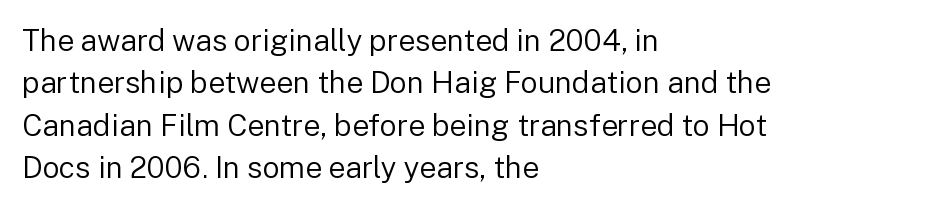
{"serif": "no", "italic": "no", "bold": "no", "weight": "regular", "width": "normal", "stroke_contrast": "low", "x_height": "medium", "monospaced": "no", "underline": "no", "align": "left", "line_spacing": "normal", "line_spacing_ratio": 1.41, "letter_spacing": "normal", "letter_spacing_em": 0.0, "glyph_px": 30}
